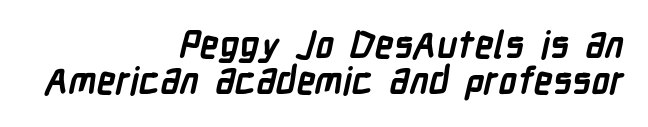
Q: Is the text bold? A: Yes.
Q: Is the typeface a serif or a sans-serif typeface? A: Sans-serif.
Q: Is the text underlined? A: No.
Q: How is the paragraph aligned? A: Right-aligned.
Q: Is the spacing between letters normal or unusually wide? A: Normal.
Q: Is the spacing between lines tight, normal or loose? A: Tight.
Q: Width (condensed, normal, or wide)? A: Condensed.
Q: Stroke contrast? A: Low.
Q: x-height? A: Medium.
Q: Monospaced? A: No.
